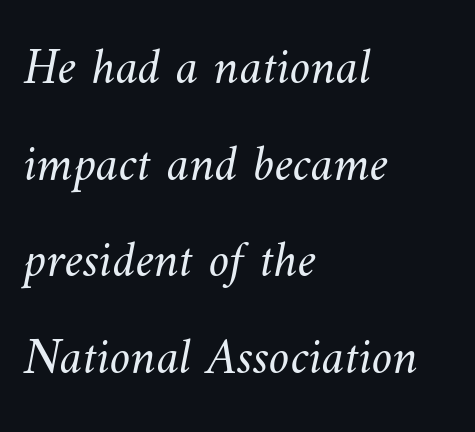
Q: Is the text bold? A: No.
Q: Is the text underlined? A: No.
Q: How is the paragraph aligned? A: Left-aligned.
Q: Is the spacing between letters normal or unusually wide? A: Normal.
Q: Width (condensed, normal, or wide)? A: Normal.
Q: Stroke contrast? A: Medium.
Q: x-height? A: Small.
Q: Monospaced? A: No.
